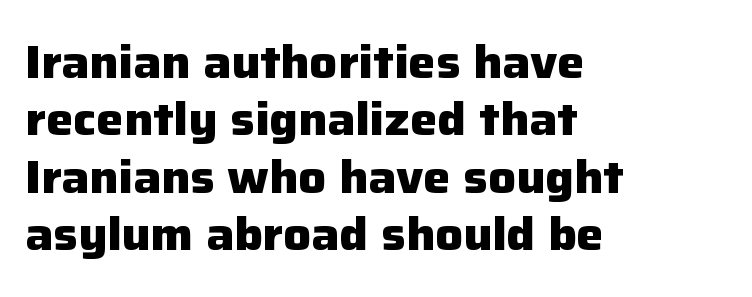
{"serif": "no", "italic": "no", "bold": "yes", "weight": "heavy", "width": "normal", "stroke_contrast": "low", "x_height": "medium", "monospaced": "no", "underline": "no", "align": "left", "line_spacing": "normal", "line_spacing_ratio": 1.25, "letter_spacing": "normal", "letter_spacing_em": 0.0, "glyph_px": 46}
